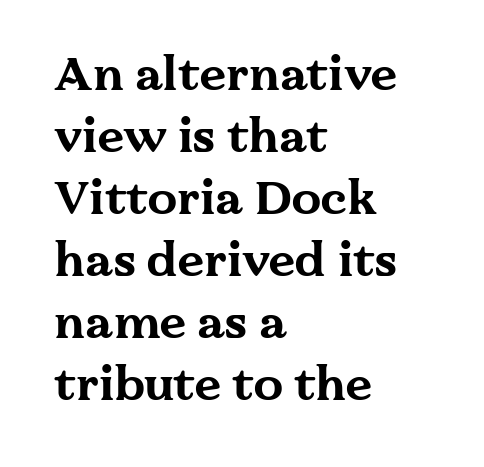
The image shows 47 px bold, wide serif type, upright; set left-aligned, normal line spacing (1.32x), normal letter spacing, not underlined; medium stroke contrast and a medium x-height.
